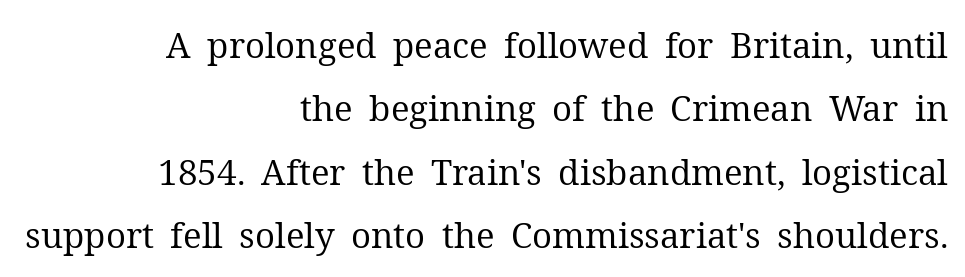
Q: Is the text bold? A: No.
Q: Is the text italic (slanted)? A: No, it is upright.
Q: Is the typeface a serif or a sans-serif typeface? A: Serif.
Q: Is the text underlined? A: No.
Q: How is the paragraph aligned? A: Right-aligned.
Q: Is the spacing between letters normal or unusually wide? A: Normal.
Q: Width (condensed, normal, or wide)? A: Normal.
Q: Stroke contrast? A: Medium.
Q: x-height? A: Medium.
Q: Monospaced? A: No.
